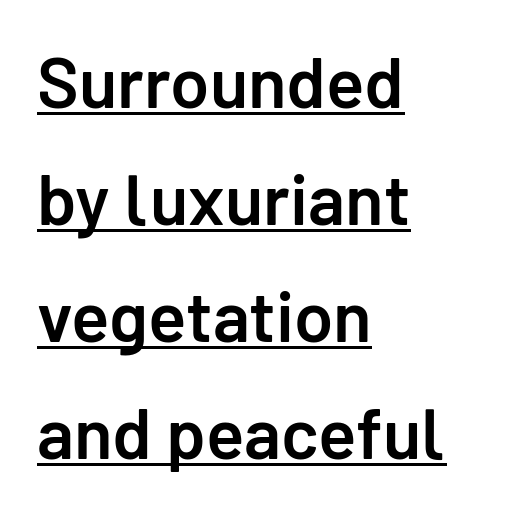
The image shows 71 px semibold sans-serif type, upright; set left-aligned, normal line spacing (1.65x), normal letter spacing, underlined; low stroke contrast and a medium x-height.
